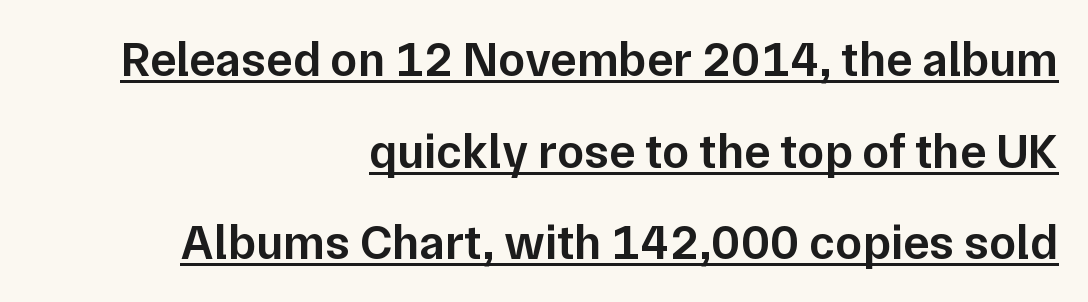
The image shows 49 px semibold sans-serif type, upright; set right-aligned, line spacing 1.87x, normal letter spacing, underlined; low stroke contrast and a medium x-height.
